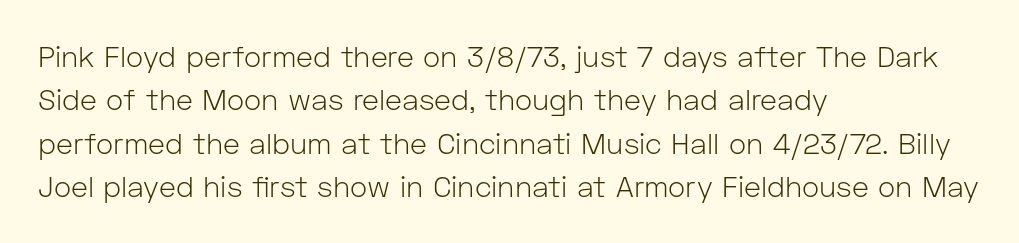
{"serif": "no", "italic": "no", "bold": "no", "weight": "light", "width": "normal", "stroke_contrast": "low", "x_height": "medium", "monospaced": "no", "underline": "no", "align": "left", "line_spacing": "normal", "line_spacing_ratio": 1.5, "letter_spacing": "normal", "letter_spacing_em": 0.0, "glyph_px": 29}
